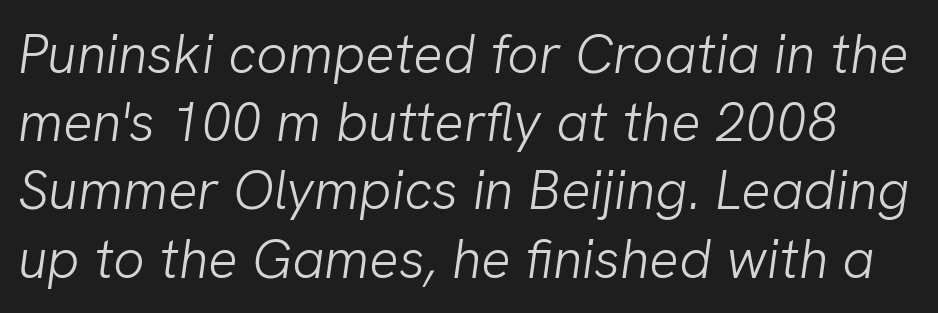
The image shows 55 px light sans-serif type; set line spacing 1.24x, normal letter spacing, not underlined; low stroke contrast and a medium x-height.
